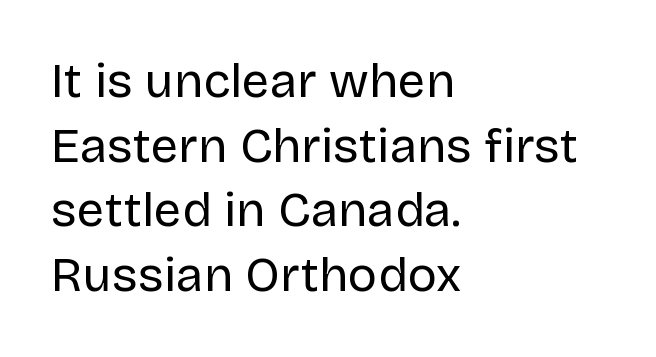
{"serif": "no", "italic": "no", "bold": "no", "weight": "regular", "width": "normal", "stroke_contrast": "low", "x_height": "large", "monospaced": "no", "underline": "no", "align": "left", "line_spacing": "normal", "line_spacing_ratio": 1.32, "letter_spacing": "normal", "letter_spacing_em": 0.0, "glyph_px": 49}
